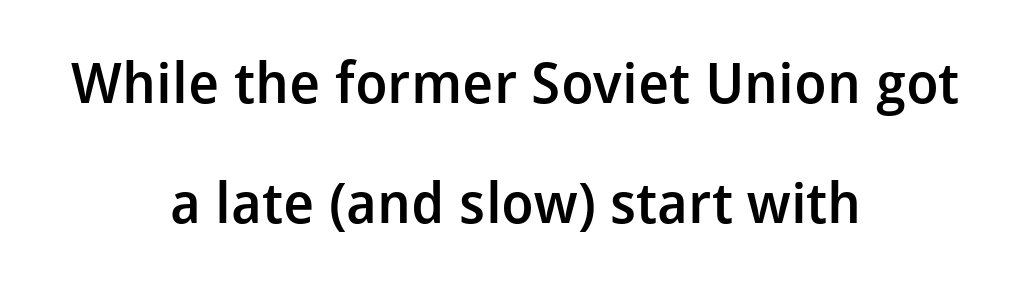
Q: Is the text bold? A: Semi-bold.
Q: Is the text italic (slanted)? A: No, it is upright.
Q: Is the typeface a serif or a sans-serif typeface? A: Sans-serif.
Q: Is the text underlined? A: No.
Q: How is the paragraph aligned? A: Centered.
Q: Is the spacing between letters normal or unusually wide? A: Normal.
Q: Is the spacing between lines tight, normal or loose? A: Loose.
Q: Width (condensed, normal, or wide)? A: Normal.
Q: Stroke contrast? A: Low.
Q: x-height? A: Medium.
Q: Monospaced? A: No.
